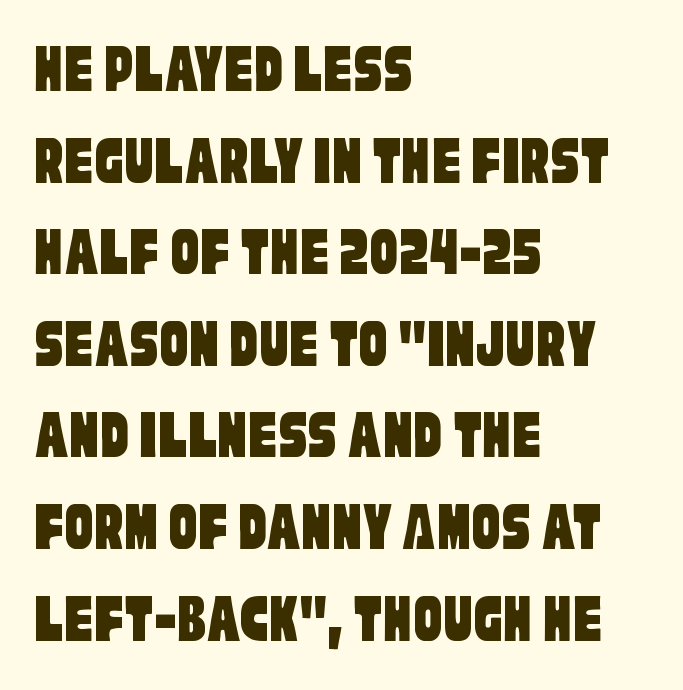
The image shows 71 px condensed sans-serif type; set left-aligned, normal line spacing (1.29x), normal letter spacing, not underlined; low stroke contrast and a large x-height.
